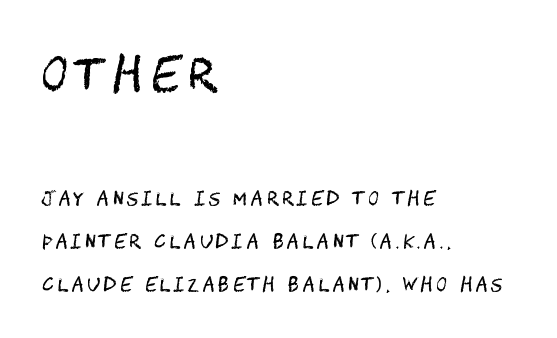
{"serif": "no", "italic": "no", "bold": "no", "weight": "regular", "width": "condensed", "stroke_contrast": "medium", "x_height": "large", "underline": "no", "align": "left", "line_spacing": "loose", "line_spacing_ratio": 2.38, "letter_spacing": "wide", "letter_spacing_em": 0.2, "larger_block": "first", "size_ratio": 2.5, "glyph_px": 45}
